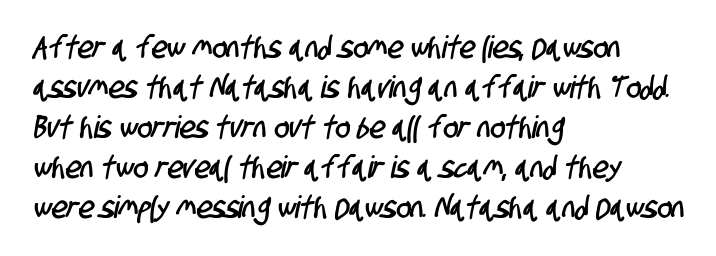
Decoration check: the copy has no underline. Honestly, the row spacing looks completely unremarkable. In terms of letterspacing, this is plain default setting. This rendering employs a face without finishing strokes, i.e., a sans-serif.
